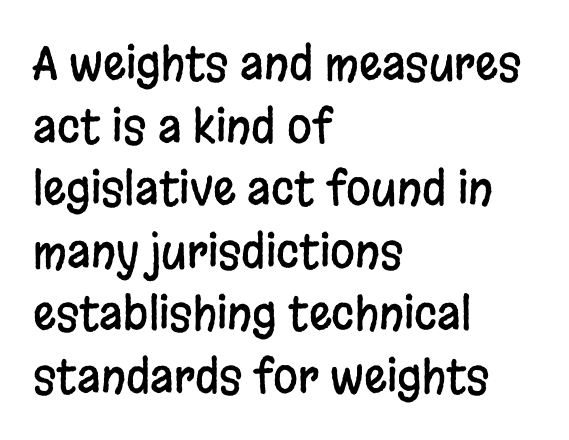
{"serif": "no", "italic": "no", "width": "condensed", "stroke_contrast": "low", "x_height": "large", "monospaced": "no", "underline": "no", "align": "left", "line_spacing": "normal", "line_spacing_ratio": 1.39, "letter_spacing": "normal", "letter_spacing_em": 0.0, "glyph_px": 45}
